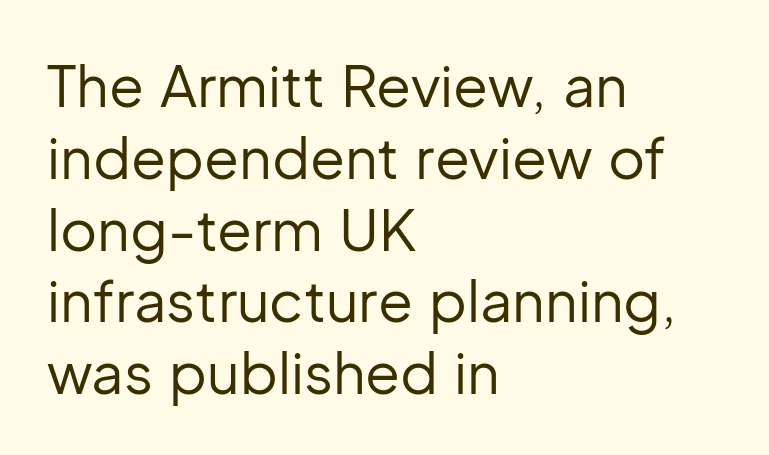
Q: Is the text bold? A: No.
Q: Is the text italic (slanted)? A: No, it is upright.
Q: Is the typeface a serif or a sans-serif typeface? A: Sans-serif.
Q: Is the text underlined? A: No.
Q: How is the paragraph aligned? A: Left-aligned.
Q: Is the spacing between letters normal or unusually wide? A: Normal.
Q: Is the spacing between lines tight, normal or loose? A: Normal.
Q: Width (condensed, normal, or wide)? A: Normal.
Q: Stroke contrast? A: Low.
Q: x-height? A: Medium.
Q: Monospaced? A: No.
